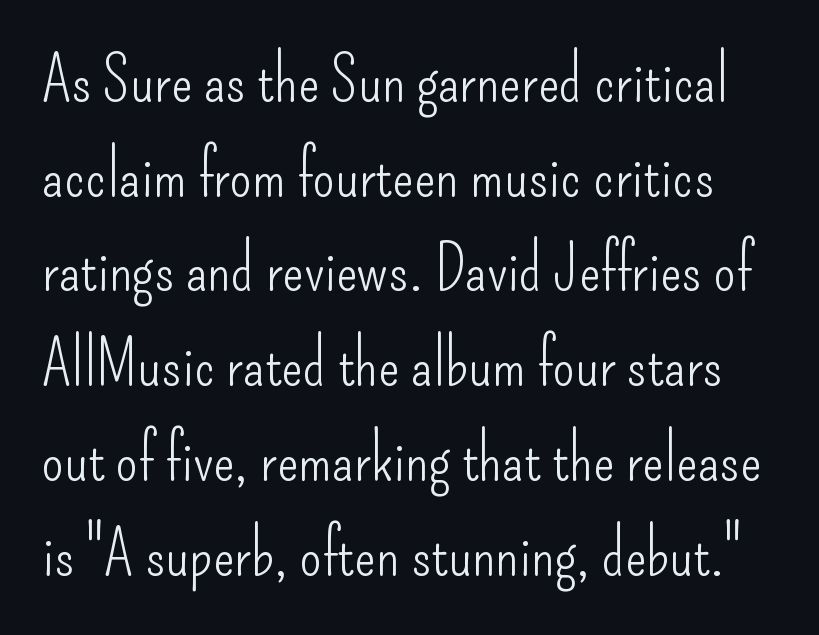
{"serif": "no", "italic": "no", "bold": "no", "weight": "light", "width": "condensed", "stroke_contrast": "low", "x_height": "small", "monospaced": "no", "underline": "no", "line_spacing": "normal", "line_spacing_ratio": 1.48, "letter_spacing": "normal", "letter_spacing_em": 0.0, "glyph_px": 64}
